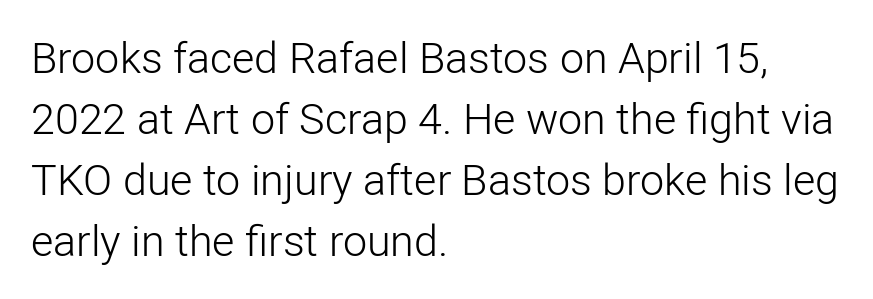
These lines are composed in type without serifs. There is no visible air inserted between adjacent glyphs. Vertical stems look standard width or narrower in stroke. The compositor pushed each line to the left boundary.
